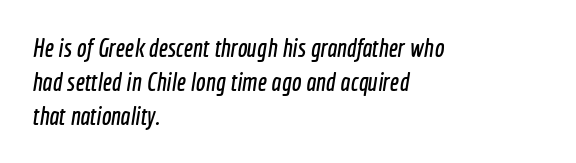
The horizontal fit of the characters is conventional and even. Visually the block forms a straight wall on the left and a jagged coastline on the right. The baseline area is clear. Vertically, the passage feels balanced, rows spaced as you'd expect.
